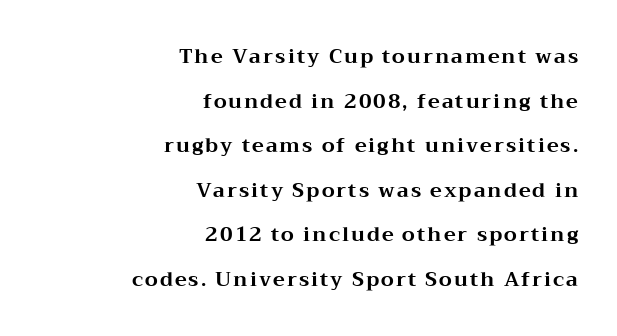
{"italic": "no", "bold": "yes", "underline": "no", "align": "right", "line_spacing": "loose", "line_spacing_ratio": 2.23, "glyph_px": 20}
